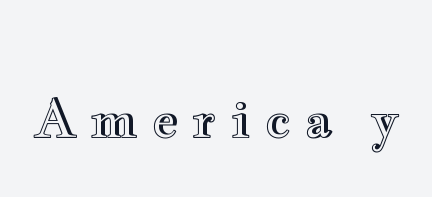
{"italic": "no", "width": "wide", "x_height": "small", "monospaced": "no", "underline": "no", "letter_spacing": "wide", "letter_spacing_em": 0.25, "glyph_px": 52}
